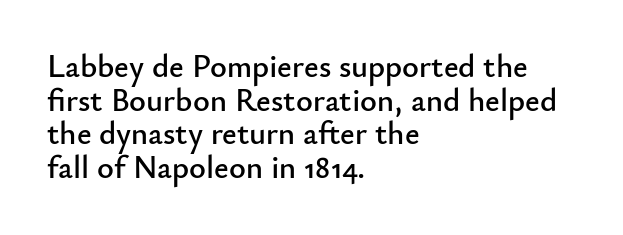
{"serif": "no", "italic": "no", "width": "normal", "stroke_contrast": "low", "x_height": "small", "monospaced": "no", "underline": "no", "align": "left", "line_spacing": "tight", "line_spacing_ratio": 1.05, "letter_spacing": "normal", "letter_spacing_em": 0.0, "glyph_px": 32}
